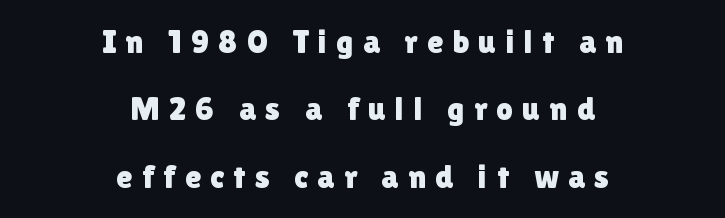
The baseline area is clear. These lines are rendered in a variable-pitch font. In CSS terms this would be text-align: center. In terms of posture, this sample is upright.
